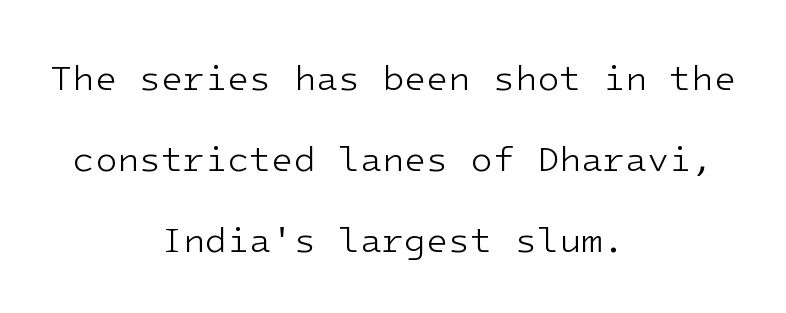
{"serif": "no", "italic": "no", "bold": "no", "weight": "light", "width": "normal", "stroke_contrast": "low", "x_height": "medium", "monospaced": "yes", "underline": "no", "align": "center", "line_spacing": "loose", "line_spacing_ratio": 2.25, "letter_spacing": "normal", "letter_spacing_em": 0.0, "glyph_px": 36}
